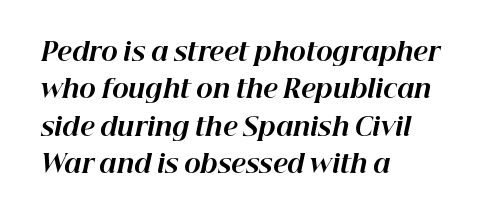
Horizontal alignment here is leftward, the default for most running prose. Clear beneath every line of the passage. The face used here has a pronounced slope to its letters. Characters follow at the spacing the type designer built in. The designer left line spacing at the default.
